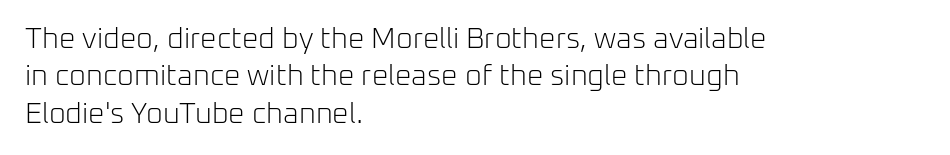
The image shows 29 px light sans-serif type, upright; set left-aligned, normal line spacing (1.29x), normal letter spacing, not underlined; low stroke contrast and a medium x-height.
